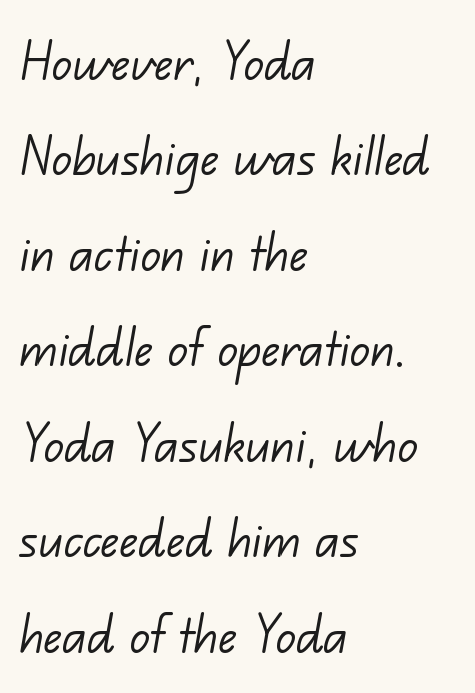
The passage shown stacks its lines at a standard gap. Tracking here is standard; glyphs follow each other at the usual distance. The paragraph shown leans on its left margin. This sample has the flowing, uneven cadence of proportional lettering. Weight: not bold — regular or lighter. The text was rendered using a sans face with plain stroke endings.
